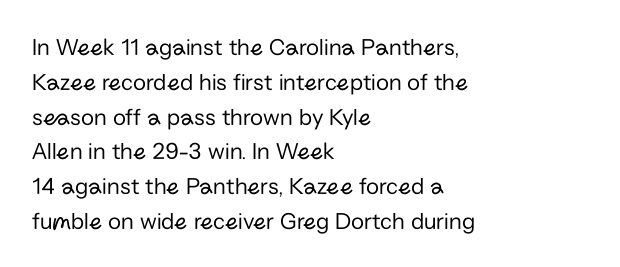
The image shows 24 px text type, upright; set left-aligned, normal line spacing (1.45x), normal letter spacing, not underlined.
